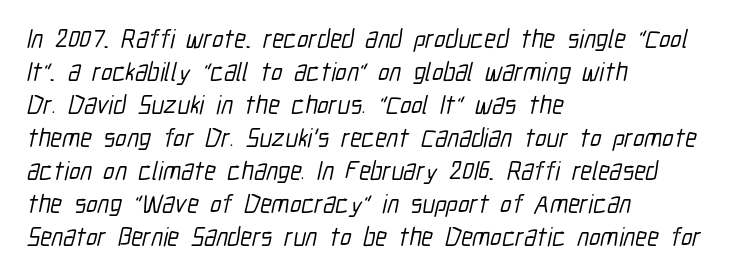
{"underline": "no", "align": "left", "line_spacing": "normal", "line_spacing_ratio": 1.27, "letter_spacing": "normal", "letter_spacing_em": 0.0, "glyph_px": 26}
